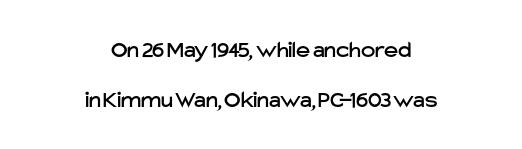
The image shows 24 px text type, upright; set centered, loose line spacing (2.08x), normal letter spacing, not underlined.
